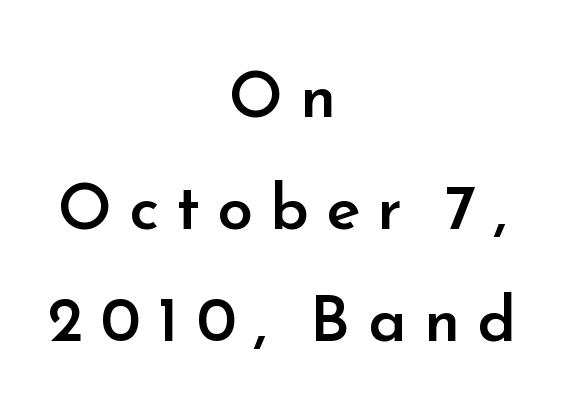
{"serif": "no", "italic": "no", "bold": "semi", "weight": "semibold", "width": "normal", "stroke_contrast": "low", "x_height": "small", "monospaced": "no", "underline": "no", "align": "center", "line_spacing_ratio": 1.75, "letter_spacing": "wide", "letter_spacing_em": 0.27, "glyph_px": 64}
